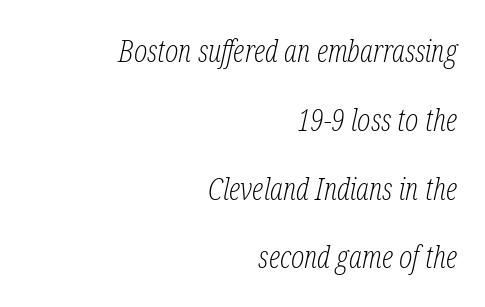
Q: Is the text bold? A: No.
Q: Is the text italic (slanted)? A: Yes, it leans right by about 12 degrees.
Q: Is the typeface a serif or a sans-serif typeface? A: Serif.
Q: Is the text underlined? A: No.
Q: How is the paragraph aligned? A: Right-aligned.
Q: Is the spacing between letters normal or unusually wide? A: Normal.
Q: Is the spacing between lines tight, normal or loose? A: Loose.
Q: Width (condensed, normal, or wide)? A: Condensed.
Q: Stroke contrast? A: Low.
Q: x-height? A: Medium.
Q: Monospaced? A: No.
